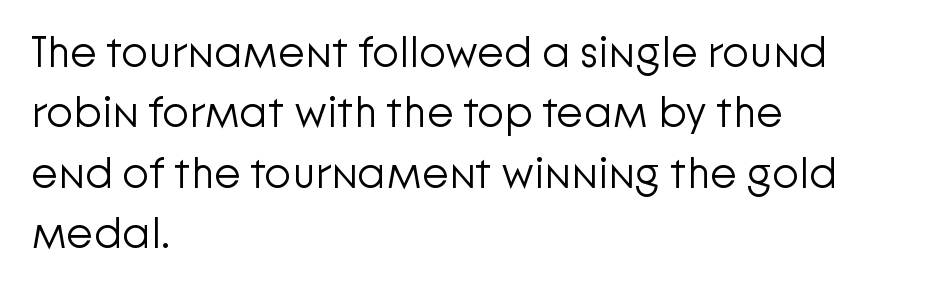
Q: Is the text bold? A: No.
Q: Is the text italic (slanted)? A: No, it is upright.
Q: Is the typeface a serif or a sans-serif typeface? A: Sans-serif.
Q: Is the text underlined? A: No.
Q: How is the paragraph aligned? A: Left-aligned.
Q: Is the spacing between letters normal or unusually wide? A: Normal.
Q: Is the spacing between lines tight, normal or loose? A: Normal.
Q: Width (condensed, normal, or wide)? A: Normal.
Q: Stroke contrast? A: Low.
Q: x-height? A: Medium.
Q: Monospaced? A: No.
